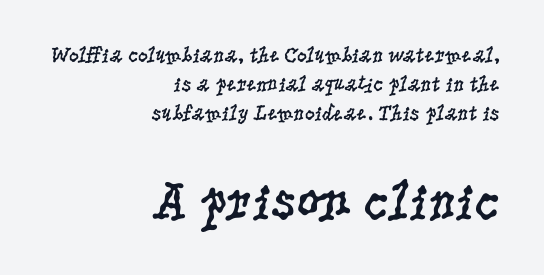
Q: Is the text bold? A: No.
Q: Is the typeface a serif or a sans-serif typeface? A: Serif.
Q: Is the text underlined? A: No.
Q: How is the paragraph aligned? A: Right-aligned.
Q: Is the spacing between letters normal or unusually wide? A: Normal.
Q: Is the spacing between lines tight, normal or loose? A: Normal.
Q: Which block of text is set in a larger size, the first (top) or the second (bottom)? A: The second (bottom) one.
Q: Width (condensed, normal, or wide)? A: Condensed.
Q: Stroke contrast? A: Low.
Q: x-height? A: Large.
Q: Monospaced? A: No.
